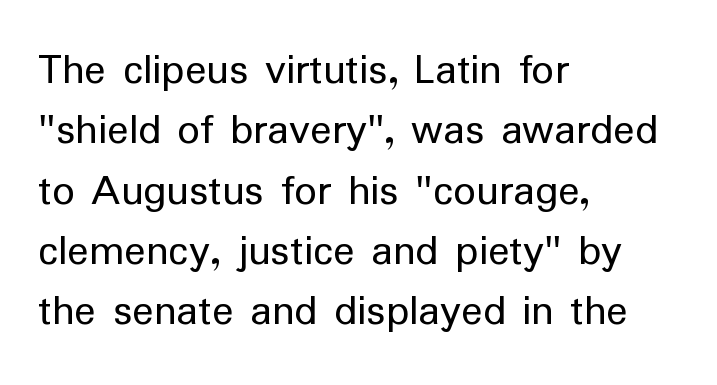
The image shows 45 px regular-weight sans-serif type, upright; set left-aligned, normal line spacing (1.34x), normal letter spacing, not underlined; low stroke contrast and a medium x-height.
